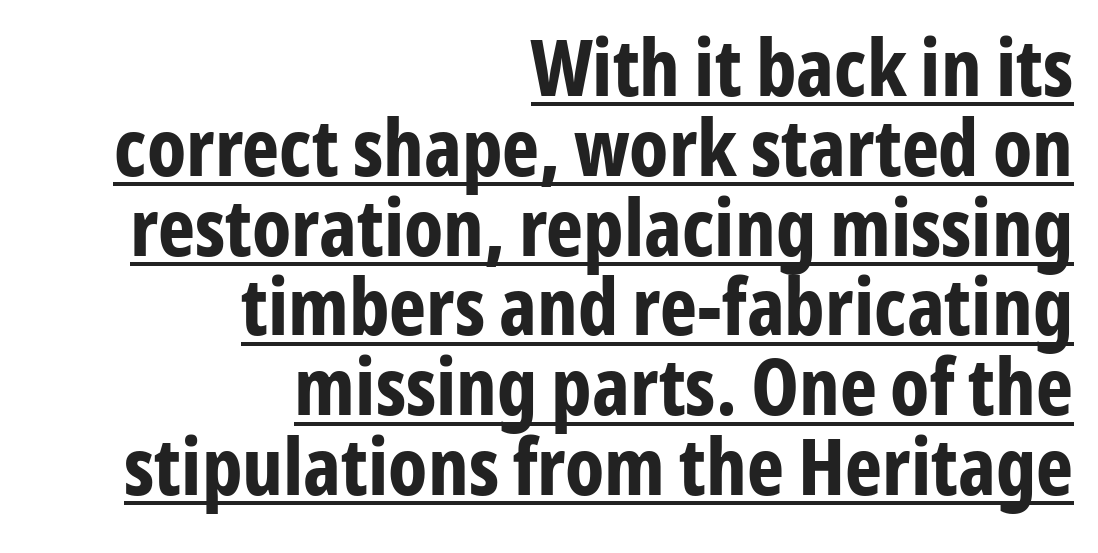
The image shows 79 px bold, condensed sans-serif type, upright; set right-aligned, tight line spacing (1.01x), normal letter spacing, underlined; low stroke contrast and a medium x-height.
